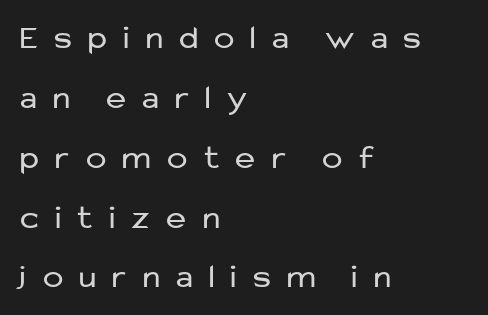
The image shows 34 px regular-weight sans-serif type, upright; set left-aligned, line spacing 1.76x, unusually wide letter spacing (+0.48 em), not underlined; low stroke contrast and a medium x-height.
